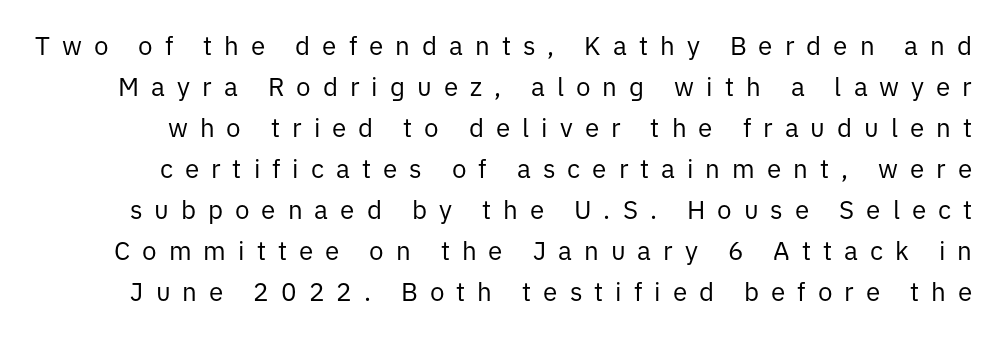
{"italic": "no", "bold": "no", "underline": "no", "line_spacing": "normal", "line_spacing_ratio": 1.58, "letter_spacing": "wide", "letter_spacing_em": 0.46, "glyph_px": 26}
